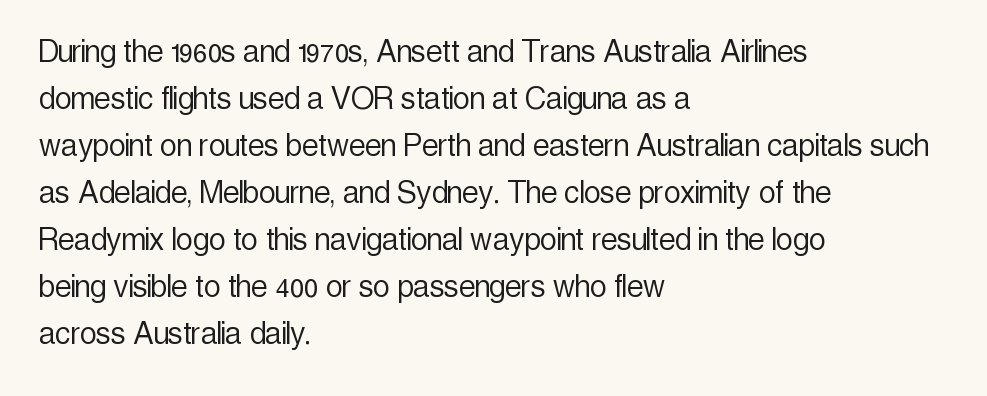
{"serif": "no", "italic": "no", "bold": "no", "weight": "light", "width": "condensed", "x_height": "medium", "monospaced": "no", "underline": "no", "align": "left", "line_spacing": "normal", "line_spacing_ratio": 1.27, "letter_spacing": "normal", "letter_spacing_em": 0.0, "glyph_px": 37}
